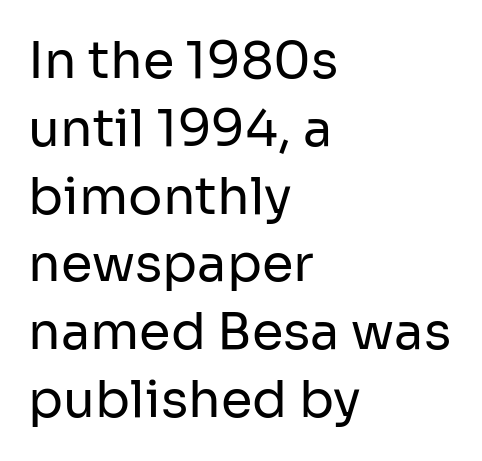
The image shows 51 px regular-weight sans-serif type, upright; set left-aligned, normal line spacing (1.33x), normal letter spacing, not underlined; low stroke contrast and a medium x-height.
